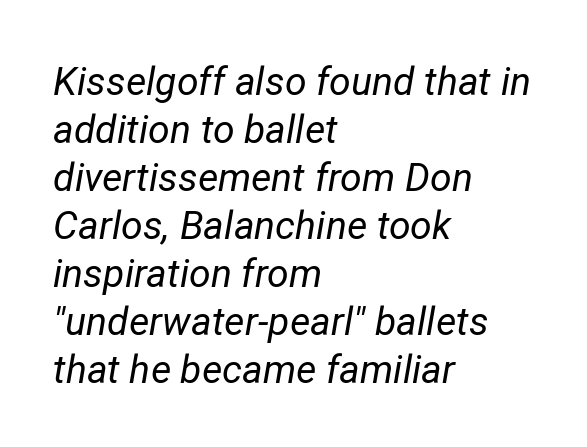
The characters are drawn with everyday or finer stroke widths. Has an underline been added? It has not. These lines were composed using italics. Reading down the block, your eye returns to a fixed left position each line.
